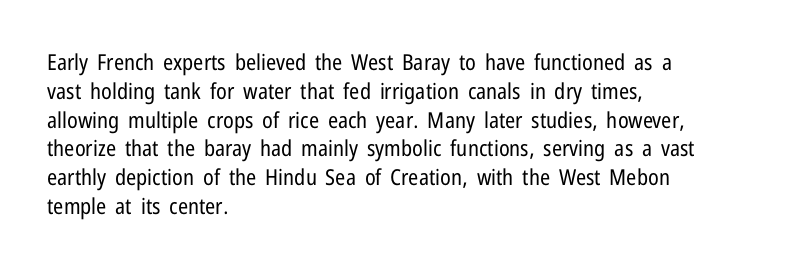
No extra ink here — the face is not bold. The ragged edge is on the right, which tells us the setting is flush left. Decoration check: the copy has no underline. Between one letter and the next there's only the usual sliver of space. No italicization has been applied; the sample stays upright. Successive baselines arrive at the customary interval.
